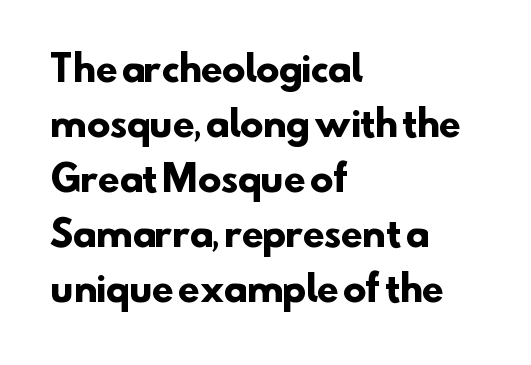
The image shows 35 px heavy sans-serif type; set left-aligned, normal line spacing (1.57x), normal letter spacing, not underlined; low stroke contrast and a small x-height.
